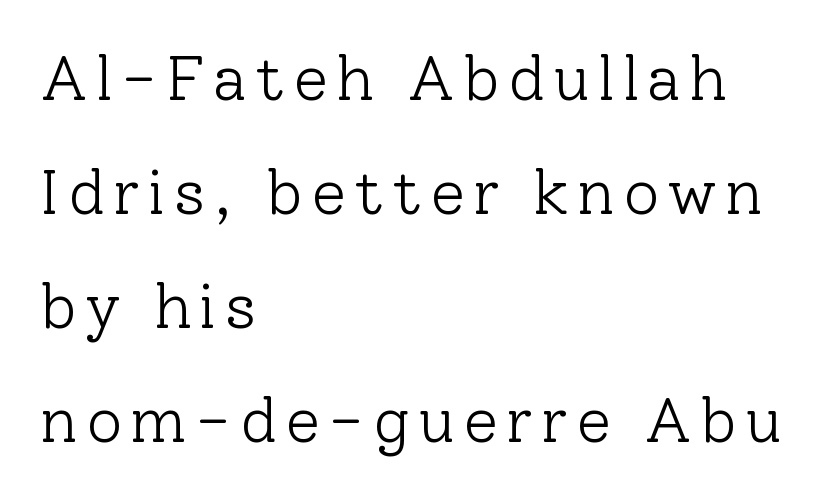
{"serif": "yes", "italic": "no", "bold": "no", "weight": "light", "width": "normal", "stroke_contrast": "low", "x_height": "medium", "monospaced": "no", "underline": "no", "align": "left", "line_spacing_ratio": 1.81, "glyph_px": 63}
